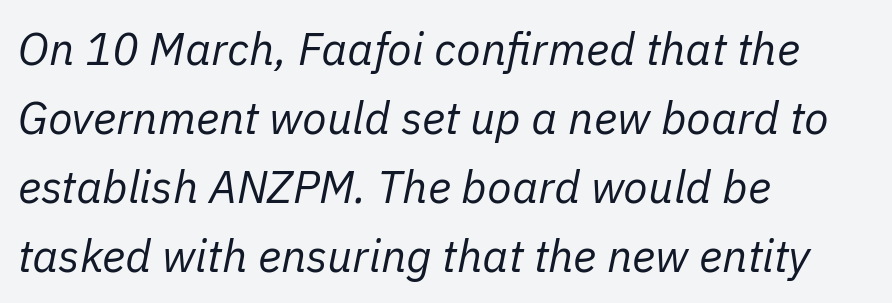
Inter-character spacing is left at the font's built-in metrics. Italic? Definitely — the glyphs are oblique. Glance below the letters and you will spot only blank space. Line beginnings align vertically; line endings do not. A quiet, ordinary-to-light weight characterises the typeface.
